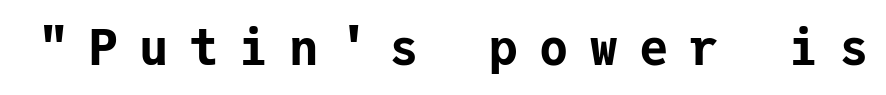
The image shows 49 px bold sans-serif type, upright, monospaced; set unusually wide letter spacing (+0.42 em), not underlined; low stroke contrast and a medium x-height.
